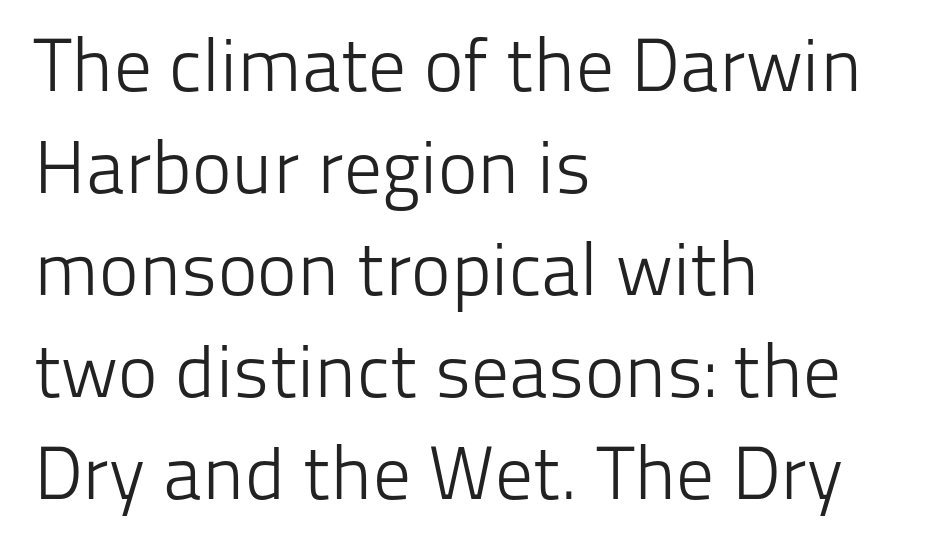
The image shows 75 px light sans-serif type, upright; set left-aligned, normal line spacing (1.36x), normal letter spacing, not underlined; low stroke contrast and a medium x-height.
